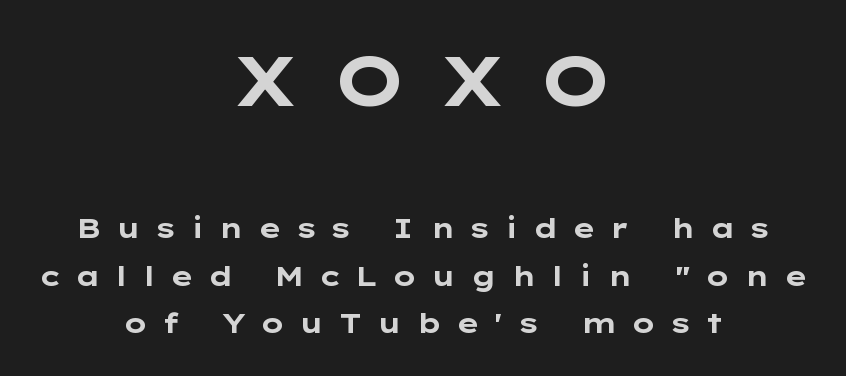
The image shows 70 px bold, wide sans-serif type, upright; set centered, normal line spacing (1.69x), unusually wide letter spacing (+0.5 em), not underlined; the first (top) block is 2.5x larger; low stroke contrast and a medium x-height.
